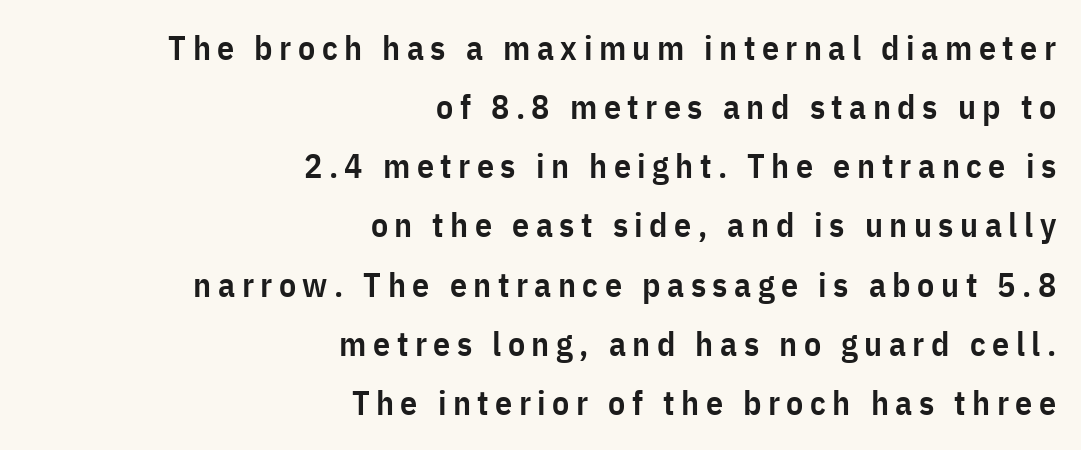
Q: Is the text bold? A: Semi-bold.
Q: Is the text italic (slanted)? A: No, it is upright.
Q: Is the typeface a serif or a sans-serif typeface? A: Sans-serif.
Q: Is the text underlined? A: No.
Q: How is the paragraph aligned? A: Right-aligned.
Q: Width (condensed, normal, or wide)? A: Condensed.
Q: Stroke contrast? A: Low.
Q: x-height? A: Medium.
Q: Monospaced? A: No.
